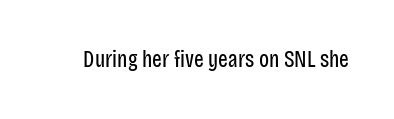
Q: Is the text bold? A: No.
Q: Is the text italic (slanted)? A: No, it is upright.
Q: Is the text underlined? A: No.
Q: Is the spacing between letters normal or unusually wide? A: Normal.
